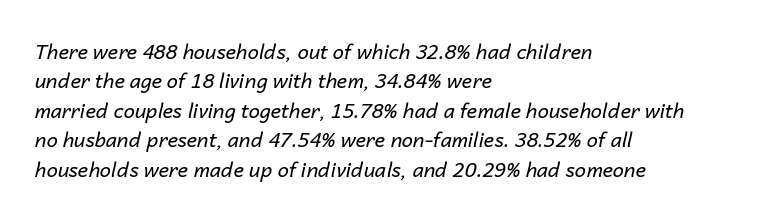
{"italic": "yes", "lean": "right", "slant_degrees": 14, "bold": "no", "underline": "no", "align": "left", "line_spacing": "normal", "line_spacing_ratio": 1.47, "letter_spacing": "normal", "letter_spacing_em": 0.0, "glyph_px": 20}
